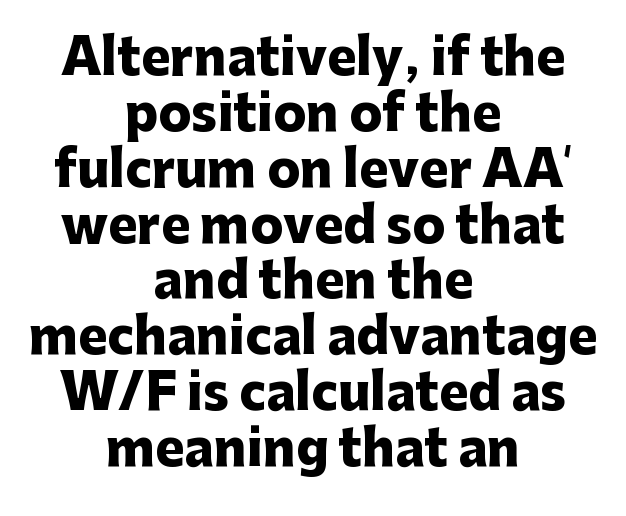
The image shows 49 px heavy sans-serif type, upright; set centered, tight line spacing (1.14x), normal letter spacing, not underlined; low stroke contrast and a medium x-height.
